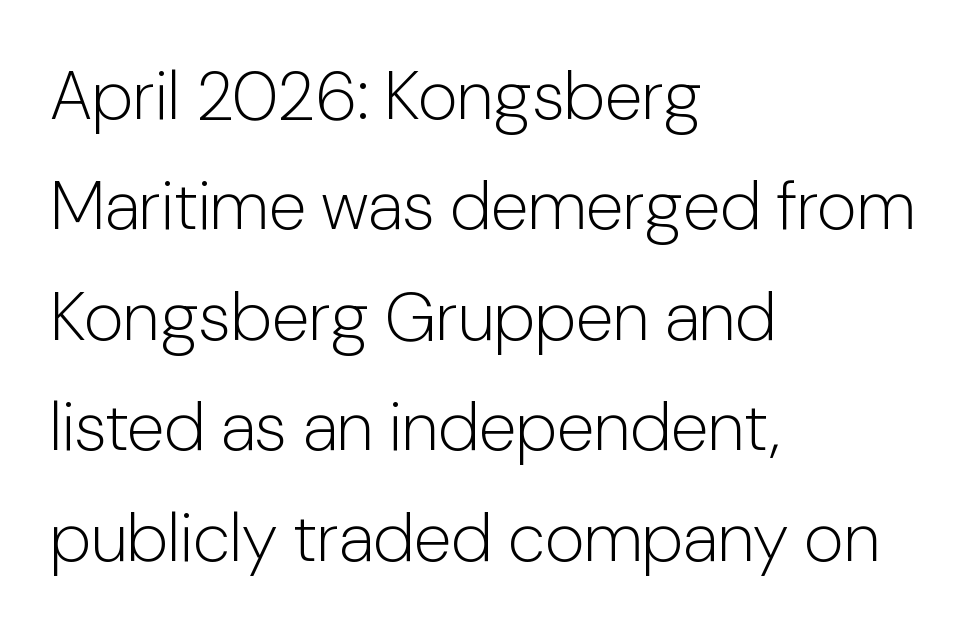
The image shows 69 px light sans-serif type, upright; set left-aligned, normal line spacing (1.6x), normal letter spacing, not underlined; low stroke contrast and a medium x-height.
